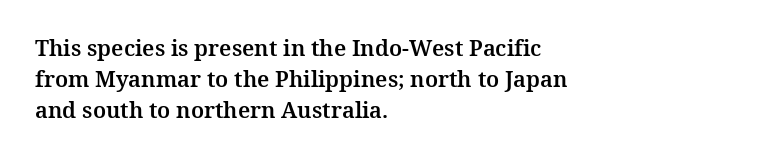
{"italic": "no", "underline": "no", "align": "left", "line_spacing": "normal", "line_spacing_ratio": 1.4, "letter_spacing": "normal", "letter_spacing_em": 0.0, "glyph_px": 22}
